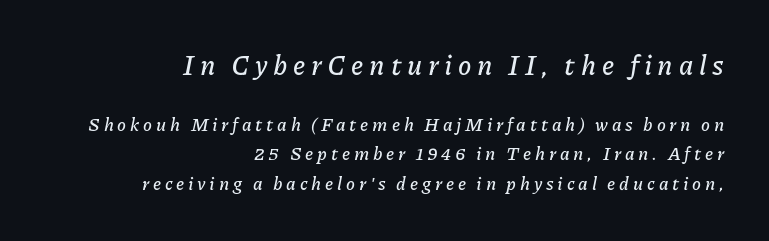
The letters in the upper block stand taller than those in the block below. The typesetter chose a ragged-left arrangement here. In terms of posture, this sample is oblique. The letters are spread apart with noticeably loose tracking. Whoever set this chose a conventional vertical rhythm. Letters rest on an invisible, unmarked baseline.
